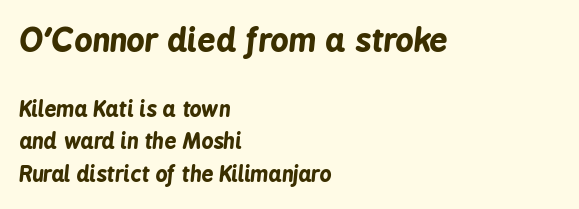
The area under the type is left untouched. The rendering applies a slant to the glyphs. The face used here is proportionally spaced, like ordinary book or web type. The paragraph has a hard left edge and a soft right edge.
